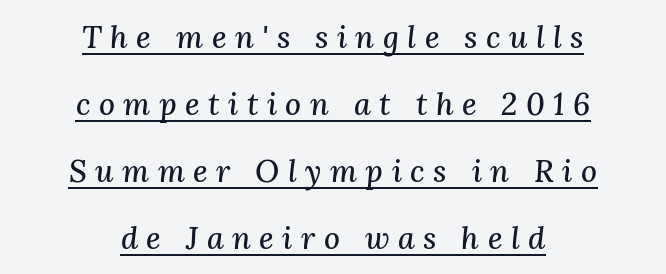
Q: Is the text italic (slanted)? A: Yes, it leans right by about 3 degrees.
Q: Is the typeface a serif or a sans-serif typeface? A: Serif.
Q: Is the text underlined? A: Yes.
Q: How is the paragraph aligned? A: Centered.
Q: Is the spacing between letters normal or unusually wide? A: Unusually wide.
Q: Is the spacing between lines tight, normal or loose? A: Loose.
Q: Width (condensed, normal, or wide)? A: Normal.
Q: Stroke contrast? A: Medium.
Q: x-height? A: Medium.
Q: Monospaced? A: No.
